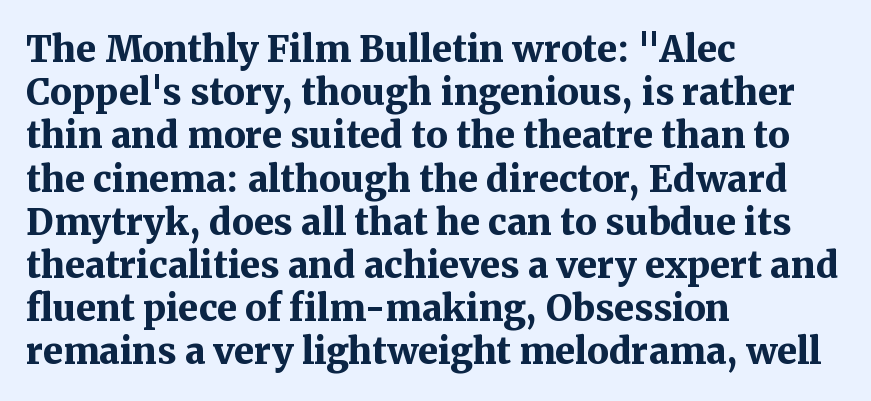
You'd pick this weight for a headline — it's a proper bold. Observe the serifs anchoring each vertical stroke in this sample. This is the regular roman posture of the typeface. The face used here is proportionally spaced, like ordinary book or web type. The lines in this sample share a left origin and differ only in where they stop. There is no visible air inserted between adjacent glyphs.
